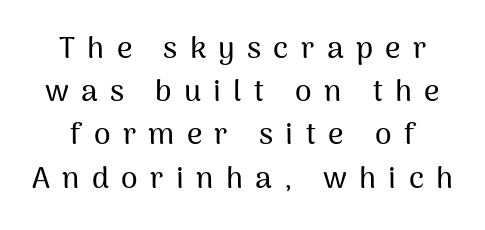
{"serif": "no", "italic": "no", "width": "normal", "stroke_contrast": "medium", "x_height": "medium", "monospaced": "no", "underline": "no", "align": "center", "line_spacing": "normal", "line_spacing_ratio": 1.44, "letter_spacing": "wide", "letter_spacing_em": 0.41, "glyph_px": 30}
